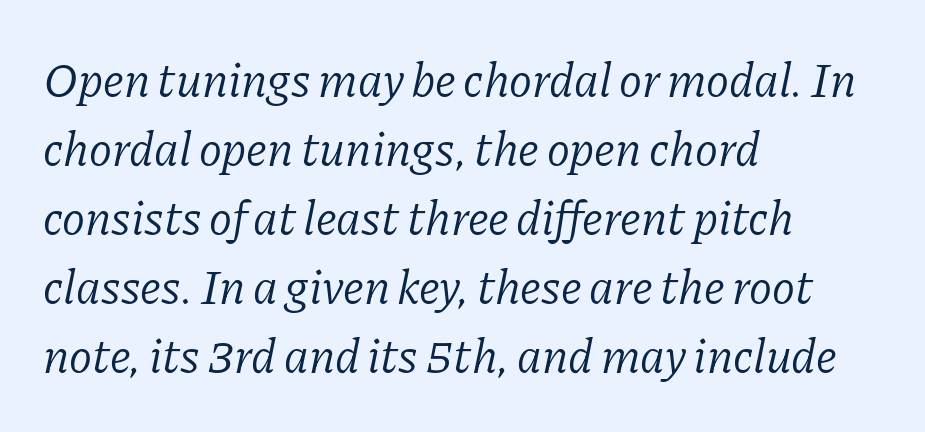
{"serif": "yes", "italic": "yes", "lean": "right", "slant_degrees": 11, "bold": "no", "weight": "light", "width": "normal", "stroke_contrast": "low", "x_height": "medium", "monospaced": "no", "underline": "no", "align": "left", "line_spacing": "normal", "line_spacing_ratio": 1.44, "letter_spacing": "normal", "letter_spacing_em": 0.0, "glyph_px": 48}
